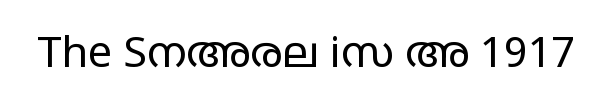
Q: Is the text bold? A: No.
Q: Is the text italic (slanted)? A: No, it is upright.
Q: Is the typeface a serif or a sans-serif typeface? A: Sans-serif.
Q: Is the text underlined? A: No.
Q: Is the spacing between letters normal or unusually wide? A: Normal.
Q: Width (condensed, normal, or wide)? A: Wide.
Q: Stroke contrast? A: Low.
Q: x-height? A: Large.
Q: Monospaced? A: No.
